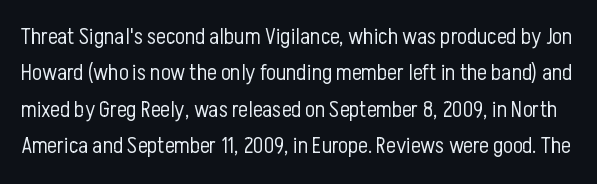
Q: Is the text bold? A: No.
Q: Is the text italic (slanted)? A: No, it is upright.
Q: Is the text underlined? A: No.
Q: Is the spacing between letters normal or unusually wide? A: Normal.
Q: Is the spacing between lines tight, normal or loose? A: Normal.
